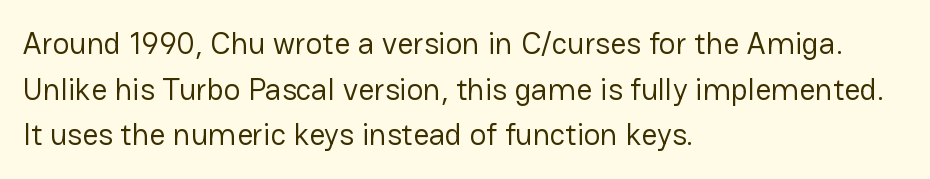
The image shows 31 px regular-weight sans-serif type, upright; set left-aligned, normal line spacing (1.47x), normal letter spacing, not underlined; low stroke contrast and a medium x-height.
